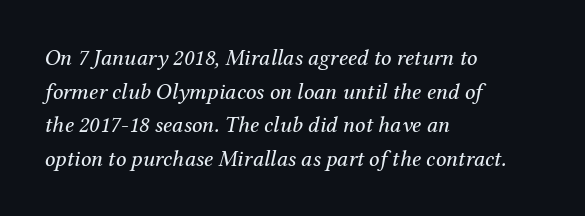
The image shows 23 px text type, italic (leaning right); set left-aligned, normal line spacing (1.46x), normal letter spacing, not underlined.
